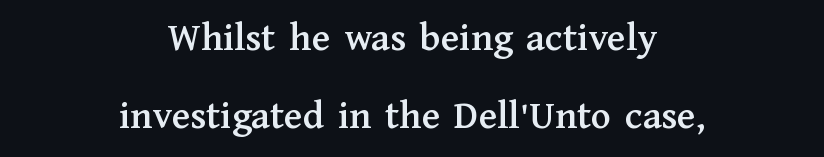
{"serif": "yes", "italic": "no", "width": "normal", "stroke_contrast": "medium", "x_height": "medium", "monospaced": "no", "underline": "no", "align": "center", "line_spacing": "loose", "line_spacing_ratio": 1.9, "letter_spacing": "normal", "letter_spacing_em": 0.0, "glyph_px": 41}
